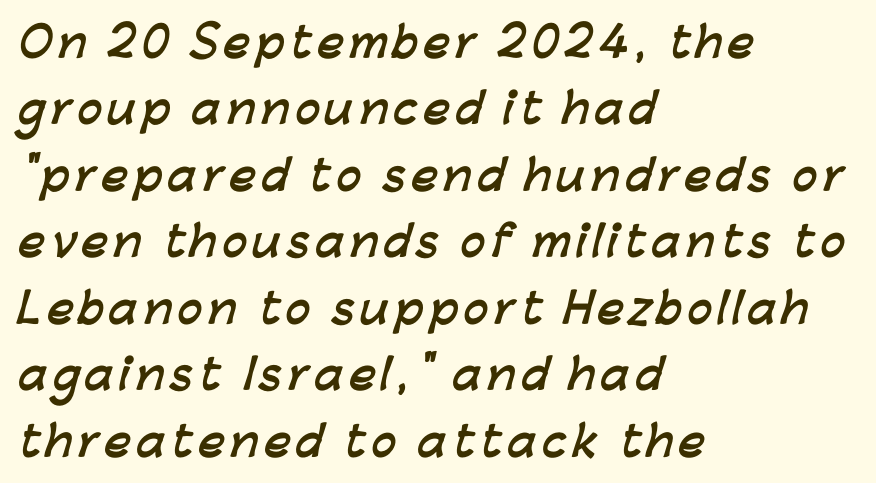
Q: Is the text bold? A: Yes.
Q: Is the typeface a serif or a sans-serif typeface? A: Sans-serif.
Q: Is the text underlined? A: No.
Q: How is the paragraph aligned? A: Left-aligned.
Q: Is the spacing between lines tight, normal or loose? A: Normal.
Q: Width (condensed, normal, or wide)? A: Normal.
Q: Stroke contrast? A: Low.
Q: x-height? A: Medium.
Q: Monospaced? A: No.
